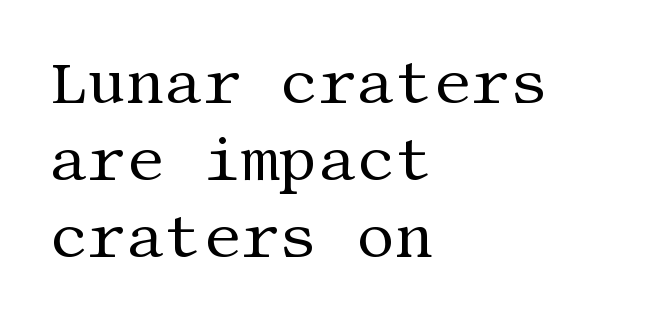
Successive baselines arrive at the customary interval. The weight tops out at a normal text grade. Here the glyphs are tracked normally, forming tight word shapes. Layout note: lines flush left. Characters remain perfectly vertical along every line.
